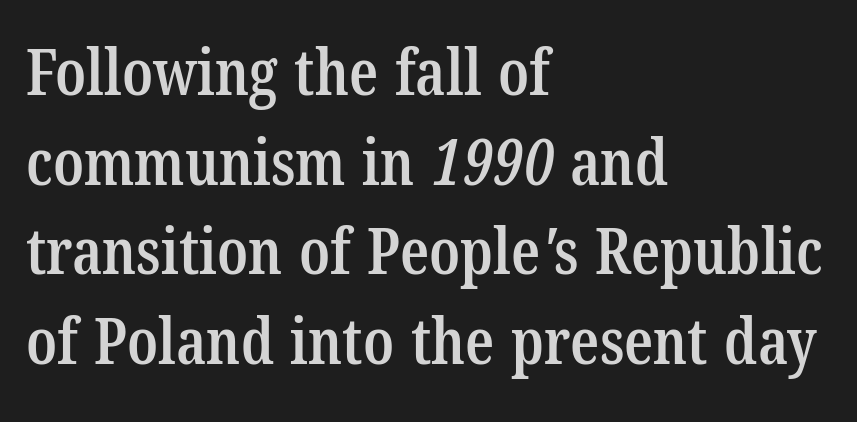
Compared with an ordinary text face, these strokes are moderately heavier — a semibold. The lines sit at an ordinary, default distance from one another. Think of a printed novel: that variable character pitch is what you see here. The typesetter chose a ragged-right arrangement here. The string is rendered with underlining switched off.
